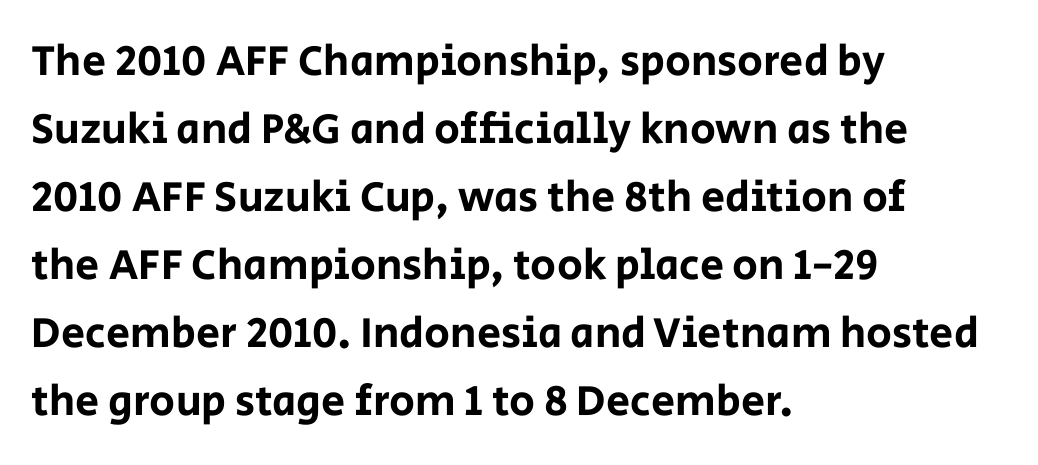
Q: Is the text italic (slanted)? A: No, it is upright.
Q: Is the typeface a serif or a sans-serif typeface? A: Sans-serif.
Q: Is the text underlined? A: No.
Q: How is the paragraph aligned? A: Left-aligned.
Q: Is the spacing between letters normal or unusually wide? A: Normal.
Q: Is the spacing between lines tight, normal or loose? A: Normal.
Q: Width (condensed, normal, or wide)? A: Normal.
Q: Stroke contrast? A: Low.
Q: x-height? A: Large.
Q: Monospaced? A: No.
